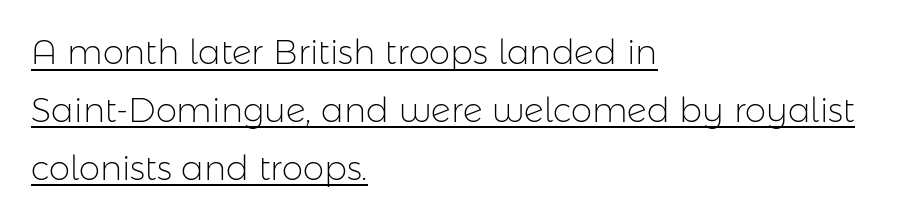
Q: Is the text bold? A: No.
Q: Is the text italic (slanted)? A: No, it is upright.
Q: Is the typeface a serif or a sans-serif typeface? A: Sans-serif.
Q: Is the text underlined? A: Yes.
Q: How is the paragraph aligned? A: Left-aligned.
Q: Is the spacing between letters normal or unusually wide? A: Normal.
Q: Is the spacing between lines tight, normal or loose? A: Normal.
Q: Width (condensed, normal, or wide)? A: Normal.
Q: Stroke contrast? A: Low.
Q: x-height? A: Medium.
Q: Monospaced? A: No.
